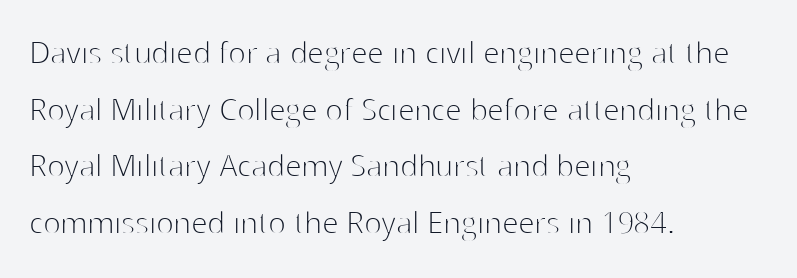
Q: Is the text bold? A: No.
Q: Is the text italic (slanted)? A: No, it is upright.
Q: Is the typeface a serif or a sans-serif typeface? A: Sans-serif.
Q: Is the text underlined? A: No.
Q: How is the paragraph aligned? A: Left-aligned.
Q: Is the spacing between letters normal or unusually wide? A: Normal.
Q: Is the spacing between lines tight, normal or loose? A: Normal.
Q: Width (condensed, normal, or wide)? A: Normal.
Q: Stroke contrast? A: High.
Q: x-height? A: Medium.
Q: Monospaced? A: No.
